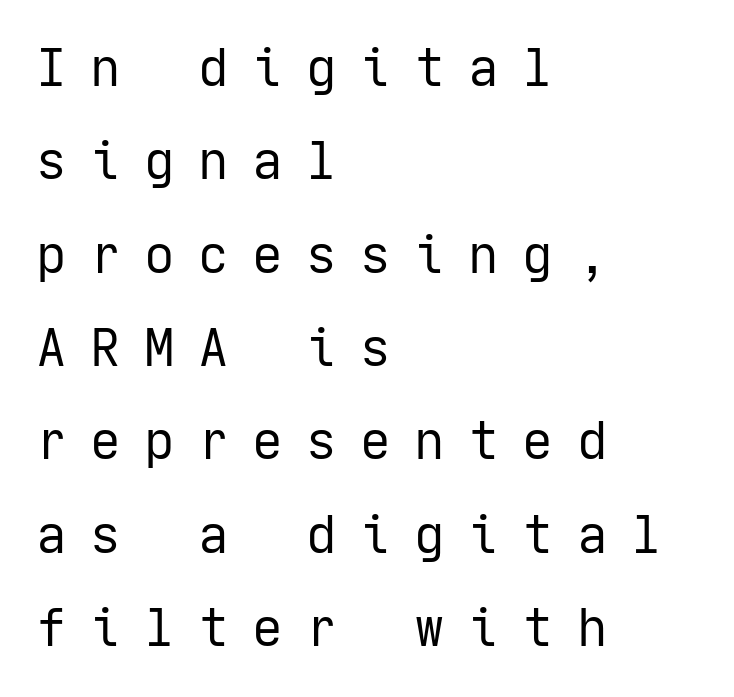
Nothing sits at the stroke ends, so this counts as sans-serif. The font is comparable to plain body text, perhaps lighter. What stands out about the letter spacing? Its width — letters are far apart. The lines in this sample share a left origin and differ only in where they stop.
